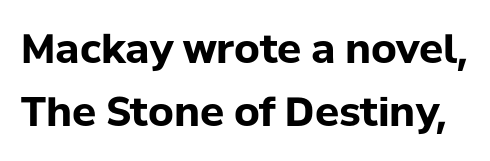
The image shows 40 px bold sans-serif type, upright; set normal line spacing (1.58x), normal letter spacing, not underlined; low stroke contrast and a medium x-height.
